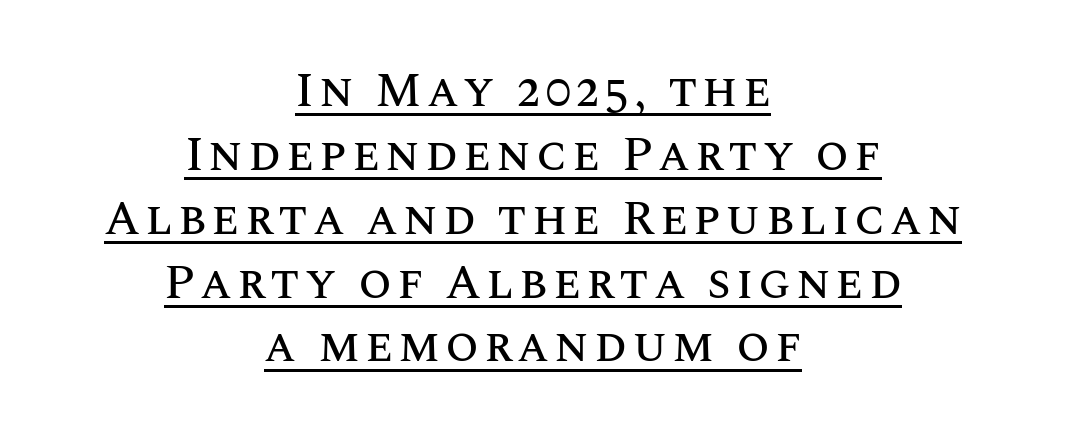
The image shows 48 px text type, upright; set centered, normal line spacing (1.33x), underlined; medium stroke contrast and a large x-height.
